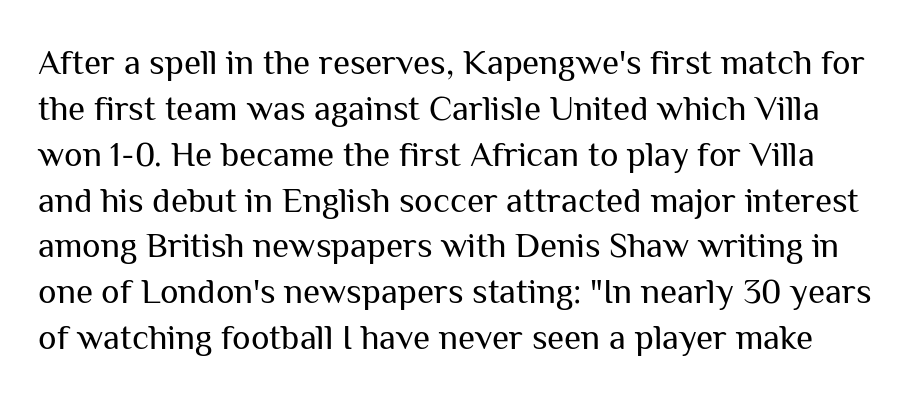
{"serif": "no", "italic": "no", "bold": "no", "weight": "regular", "width": "normal", "stroke_contrast": "medium", "x_height": "medium", "monospaced": "no", "underline": "no", "line_spacing": "normal", "line_spacing_ratio": 1.31, "letter_spacing": "normal", "letter_spacing_em": 0.0, "glyph_px": 35}
